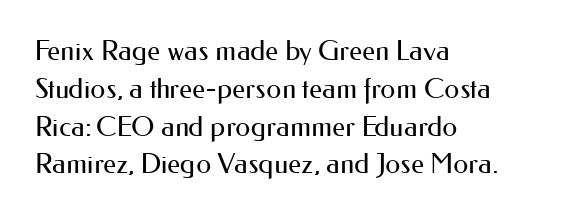
Short note: letters normally spaced. These lines are set flush left with a ragged right edge. The passage shown is not bold in any degree. Rows of type keep a routine distance in the vertical direction. This is the regular roman posture of the typeface.
